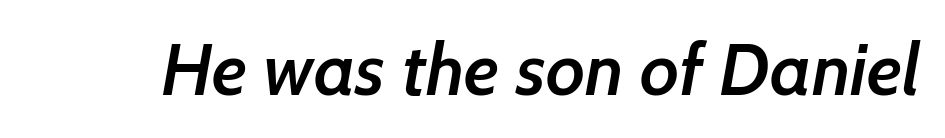
These words are printed semibold, heavier than regular yet not bold. You could not count columns in this text — the font is proportionally spaced. Just letters on the line, the space beneath them empty. Serifs: no, the terminals of the letterforms are clean. Characters follow at the spacing the type designer built in.
